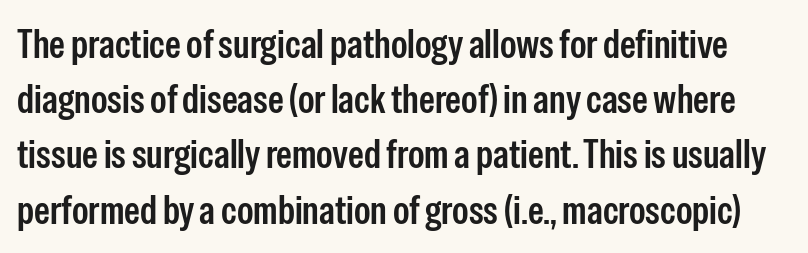
Q: Is the text bold? A: Semi-bold.
Q: Is the text italic (slanted)? A: No, it is upright.
Q: Is the typeface a serif or a sans-serif typeface? A: Sans-serif.
Q: Is the text underlined? A: No.
Q: Is the spacing between letters normal or unusually wide? A: Normal.
Q: Is the spacing between lines tight, normal or loose? A: Normal.
Q: Width (condensed, normal, or wide)? A: Condensed.
Q: Stroke contrast? A: Low.
Q: x-height? A: Medium.
Q: Monospaced? A: No.
